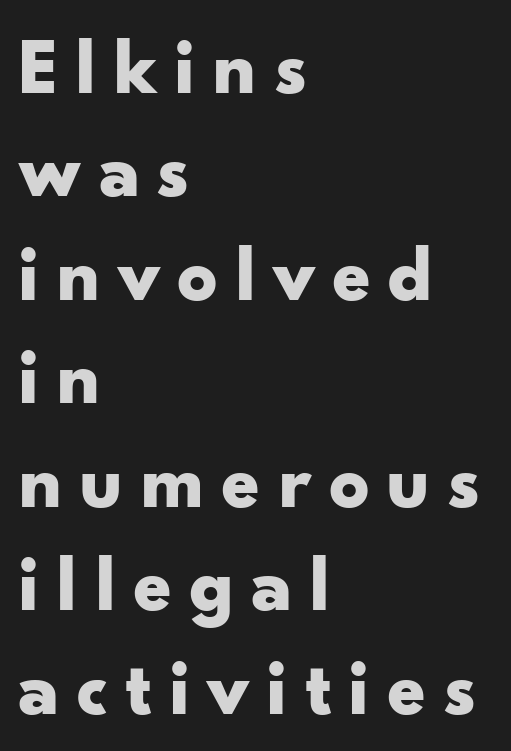
The rendering uses natural spacing where letterforms have individual widths. Emphasis by weight is at full strength: bold. A classic flush-left, rag-right setting is used for this passage. These lines have a slow, spaced-out rhythm from letter to letter. Each letter's strokes conclude bluntly, with no projecting serifs. Italic? Not at all — the glyphs are vertical.
